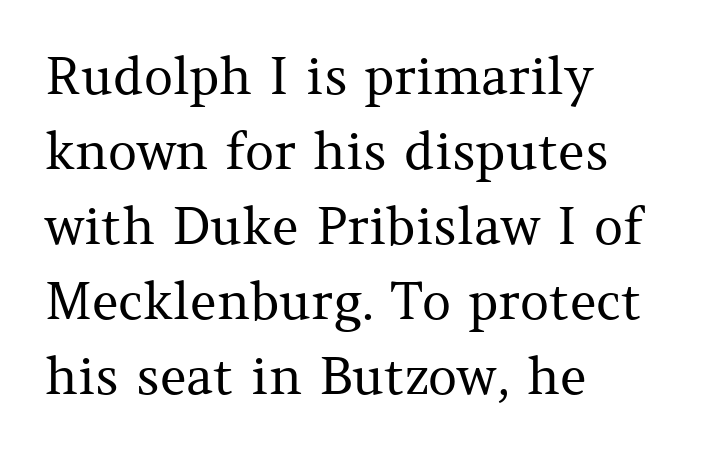
Q: Is the text bold? A: No.
Q: Is the text italic (slanted)? A: No, it is upright.
Q: Is the typeface a serif or a sans-serif typeface? A: Serif.
Q: Is the text underlined? A: No.
Q: How is the paragraph aligned? A: Left-aligned.
Q: Is the spacing between letters normal or unusually wide? A: Normal.
Q: Is the spacing between lines tight, normal or loose? A: Normal.
Q: Width (condensed, normal, or wide)? A: Normal.
Q: Stroke contrast? A: Medium.
Q: x-height? A: Medium.
Q: Monospaced? A: No.
